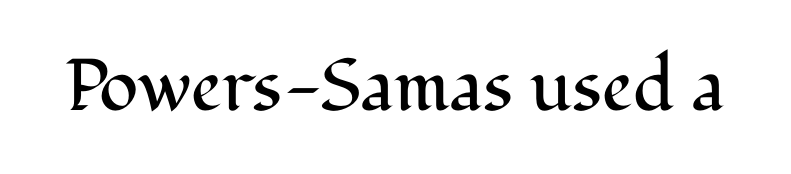
Q: Is the text bold? A: No.
Q: Is the text italic (slanted)? A: No, it is upright.
Q: Is the typeface a serif or a sans-serif typeface? A: Serif.
Q: Is the text underlined? A: No.
Q: Is the spacing between letters normal or unusually wide? A: Normal.
Q: Width (condensed, normal, or wide)? A: Normal.
Q: Stroke contrast? A: Medium.
Q: x-height? A: Medium.
Q: Monospaced? A: No.
